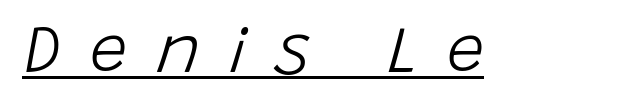
Q: Is the text bold? A: No.
Q: Is the text italic (slanted)? A: Yes, it leans right by about 15 degrees.
Q: Is the text underlined? A: Yes.
Q: Is the spacing between letters normal or unusually wide? A: Unusually wide.
Q: Width (condensed, normal, or wide)? A: Normal.
Q: Stroke contrast? A: Low.
Q: x-height? A: Large.
Q: Monospaced? A: No.
